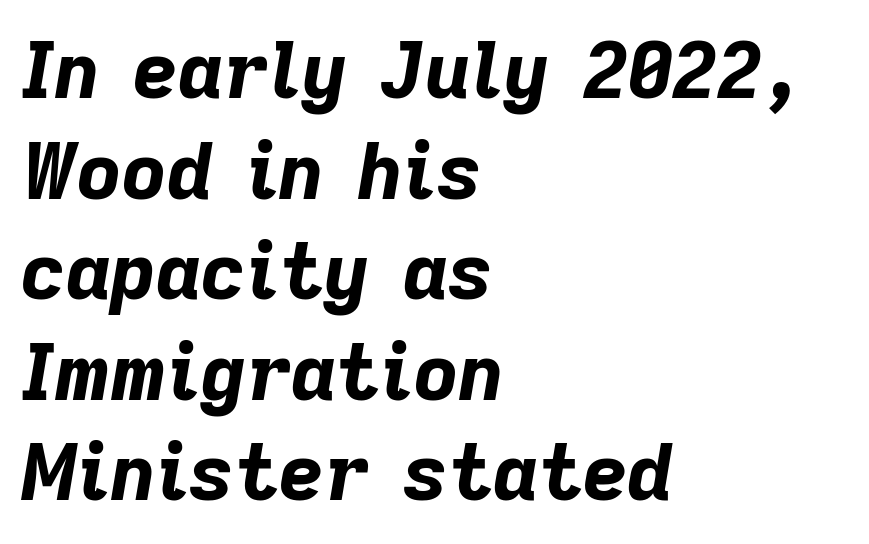
Q: Is the text bold? A: Yes.
Q: Is the text italic (slanted)? A: Yes, it leans right by about 9 degrees.
Q: Is the text underlined? A: No.
Q: How is the paragraph aligned? A: Left-aligned.
Q: Is the spacing between letters normal or unusually wide? A: Normal.
Q: Is the spacing between lines tight, normal or loose? A: Normal.
Q: Width (condensed, normal, or wide)? A: Normal.
Q: Stroke contrast? A: Low.
Q: x-height? A: Medium.
Q: Monospaced? A: No.
